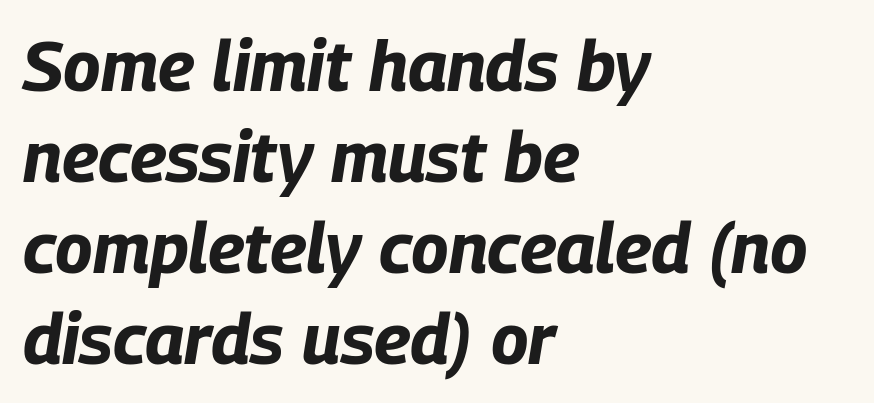
{"italic": "yes", "lean": "right", "slant_degrees": 9, "bold": "yes", "weight": "bold", "width": "condensed", "stroke_contrast": "low", "x_height": "large", "monospaced": "no", "underline": "no", "align": "left", "line_spacing": "normal", "line_spacing_ratio": 1.3, "letter_spacing": "normal", "letter_spacing_em": 0.0, "glyph_px": 70}
